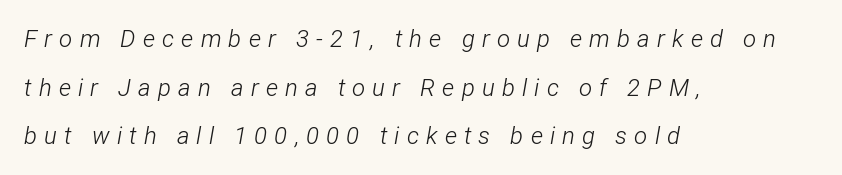
Q: Is the text bold? A: No.
Q: Is the text italic (slanted)? A: Yes, it leans right by about 12 degrees.
Q: Is the text underlined? A: No.
Q: How is the paragraph aligned? A: Left-aligned.
Q: Is the spacing between letters normal or unusually wide? A: Unusually wide.
Q: Is the spacing between lines tight, normal or loose? A: Loose.
